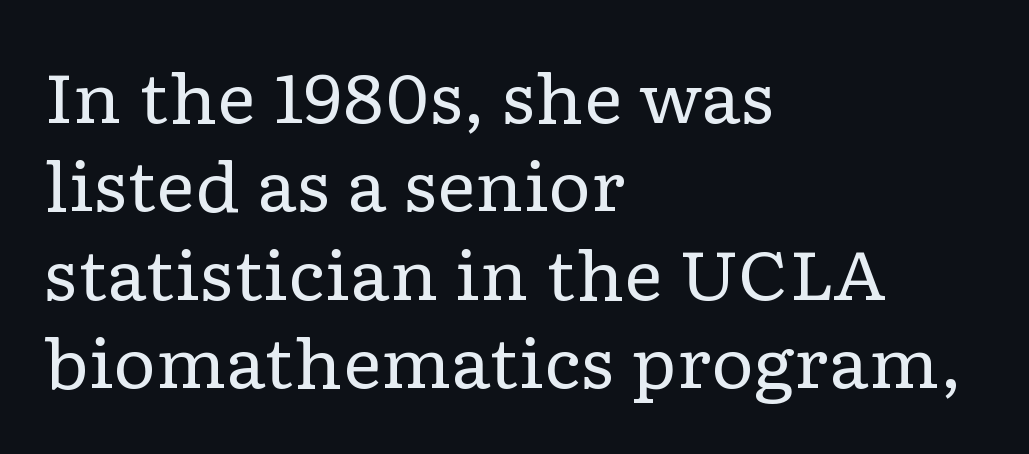
Q: Is the text bold? A: No.
Q: Is the text italic (slanted)? A: No, it is upright.
Q: Is the typeface a serif or a sans-serif typeface? A: Serif.
Q: Is the text underlined? A: No.
Q: How is the paragraph aligned? A: Left-aligned.
Q: Is the spacing between letters normal or unusually wide? A: Normal.
Q: Is the spacing between lines tight, normal or loose? A: Normal.
Q: Width (condensed, normal, or wide)? A: Wide.
Q: Stroke contrast? A: Low.
Q: x-height? A: Medium.
Q: Monospaced? A: No.
